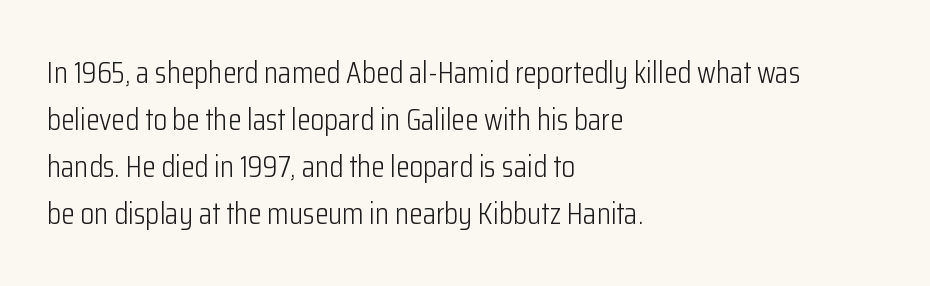
The image shows 31 px light, condensed sans-serif type, upright; set left-aligned, normal line spacing (1.52x), normal letter spacing, not underlined; low stroke contrast and a medium x-height.
